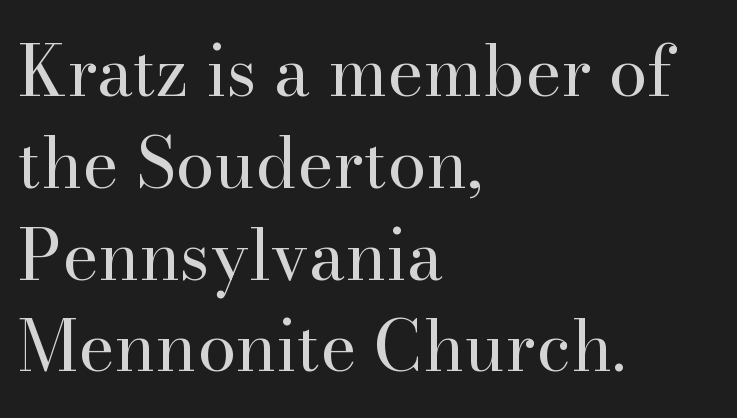
The image shows 69 px regular-weight serif type, upright; set left-aligned, normal line spacing (1.33x), normal letter spacing, not underlined; high stroke contrast and a small x-height.
